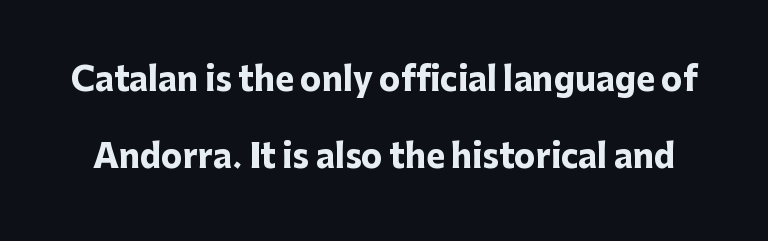
{"serif": "no", "italic": "no", "bold": "yes", "weight": "heavy", "width": "normal", "stroke_contrast": "low", "x_height": "medium", "monospaced": "no", "underline": "no", "line_spacing": "loose", "line_spacing_ratio": 2.4, "letter_spacing": "normal", "letter_spacing_em": 0.0, "glyph_px": 32}
